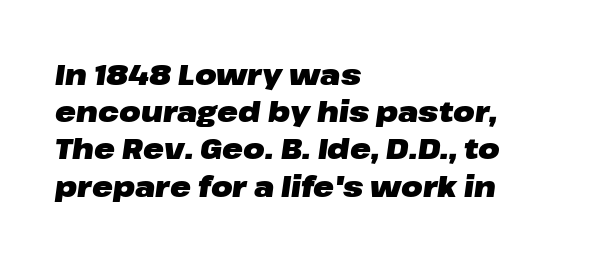
{"italic": "yes", "lean": "right", "slant_degrees": 8, "bold": "yes", "weight": "heavy", "width": "wide", "stroke_contrast": "low", "x_height": "medium", "monospaced": "no", "underline": "no", "align": "left", "line_spacing": "normal", "line_spacing_ratio": 1.33, "letter_spacing": "normal", "letter_spacing_em": 0.0, "glyph_px": 28}
